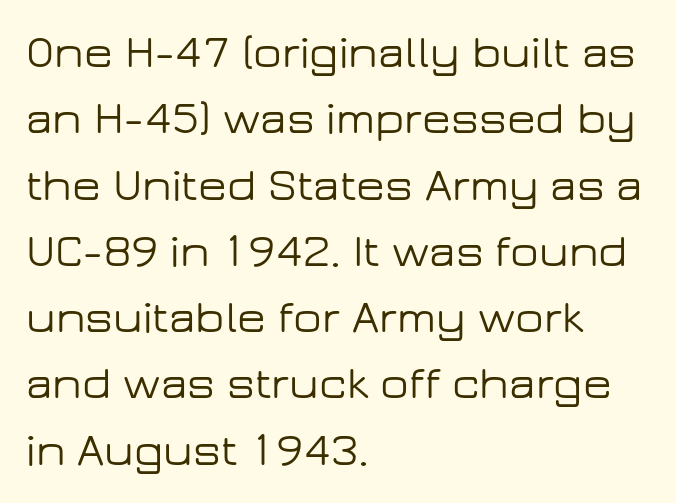
{"serif": "no", "italic": "no", "width": "wide", "stroke_contrast": "low", "x_height": "medium", "monospaced": "no", "underline": "no", "align": "left", "line_spacing": "normal", "line_spacing_ratio": 1.41, "letter_spacing": "normal", "letter_spacing_em": 0.0, "glyph_px": 47}
